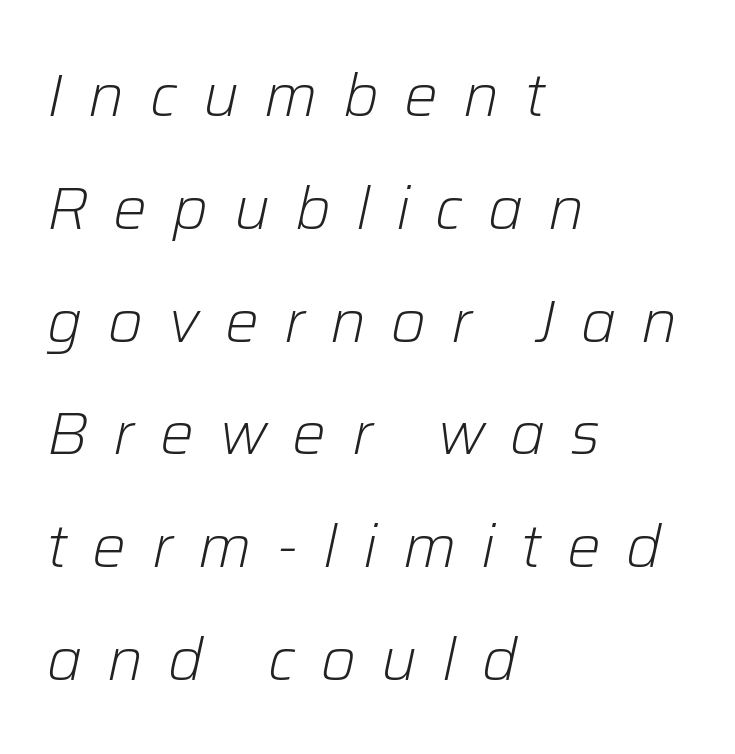
The image shows 60 px light type, italic (leaning right); set left-aligned, line spacing 1.88x, unusually wide letter spacing (+0.42 em), not underlined; low stroke contrast and a medium x-height.
